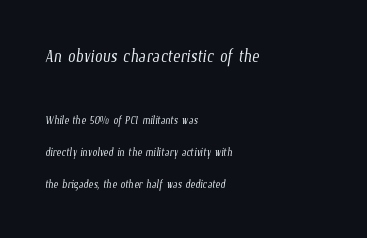
{"bold": "no", "underline": "no", "align": "left", "line_spacing": "loose", "line_spacing_ratio": 2.29, "letter_spacing": "normal", "letter_spacing_em": 0.0, "larger_block": "first", "size_ratio": 1.57, "glyph_px": 22}
